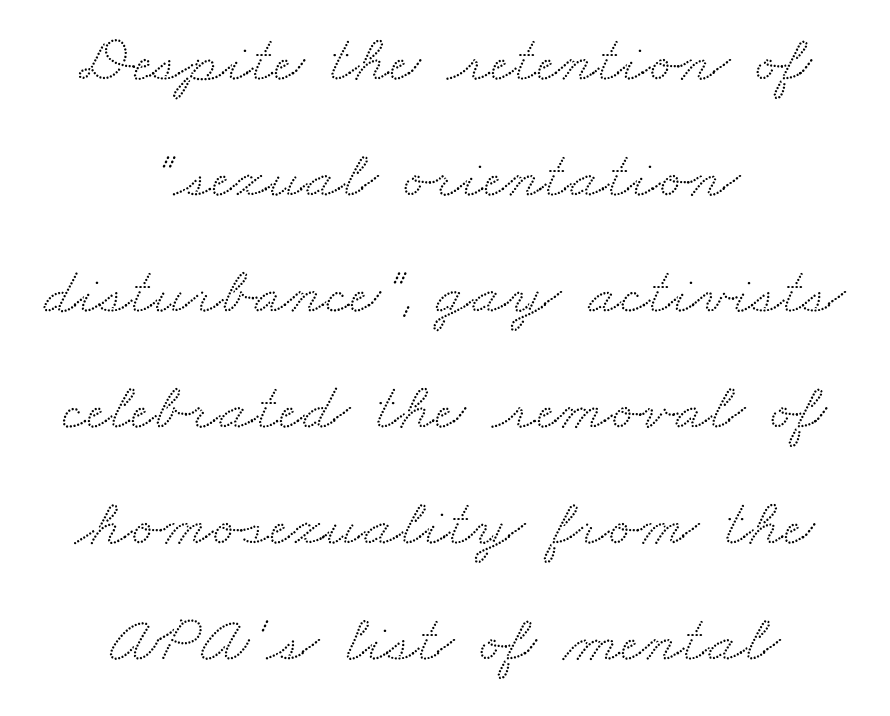
Q: Is the typeface a serif or a sans-serif typeface? A: Serif.
Q: Is the text underlined? A: No.
Q: How is the paragraph aligned? A: Centered.
Q: Is the spacing between letters normal or unusually wide? A: Normal.
Q: Width (condensed, normal, or wide)? A: Wide.
Q: Stroke contrast? A: Medium.
Q: x-height? A: Small.
Q: Monospaced? A: No.
